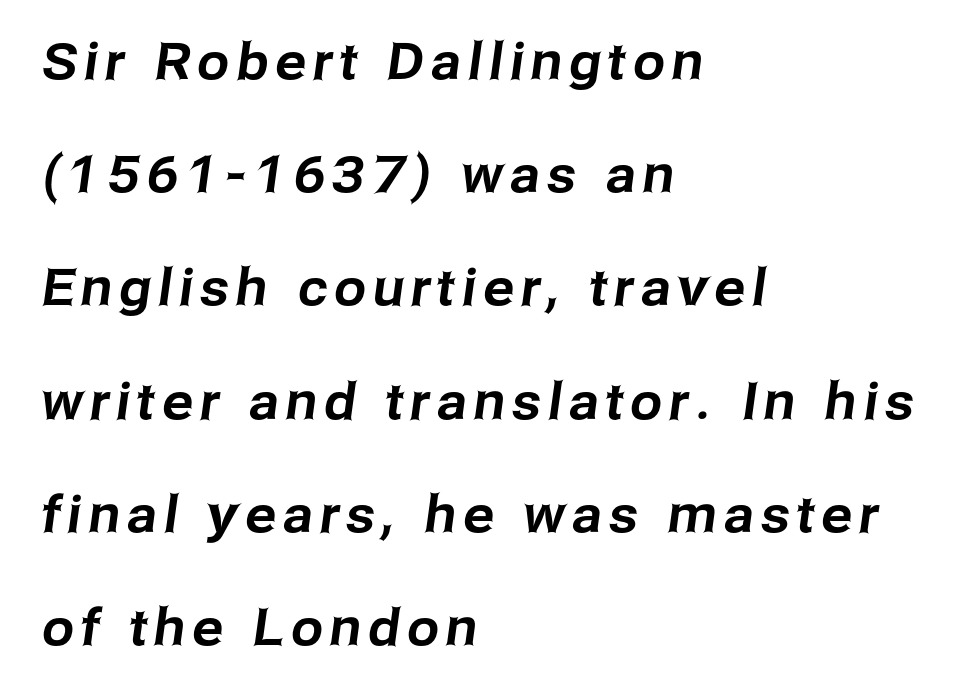
Q: Is the typeface a serif or a sans-serif typeface? A: Sans-serif.
Q: Is the text underlined? A: No.
Q: How is the paragraph aligned? A: Left-aligned.
Q: Is the spacing between lines tight, normal or loose? A: Loose.
Q: Width (condensed, normal, or wide)? A: Normal.
Q: Stroke contrast? A: Low.
Q: x-height? A: Medium.
Q: Monospaced? A: No.
